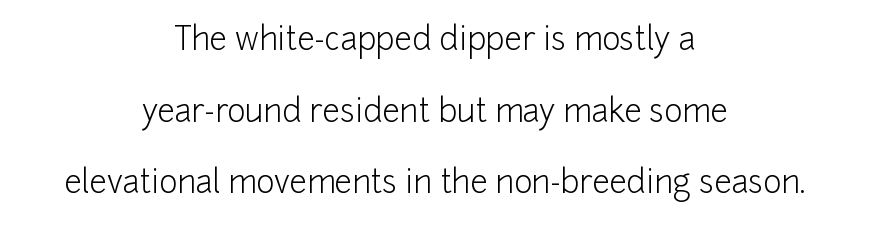
The image shows 31 px light sans-serif type, upright; set centered, loose line spacing (2.31x), normal letter spacing, not underlined; low stroke contrast and a medium x-height.
